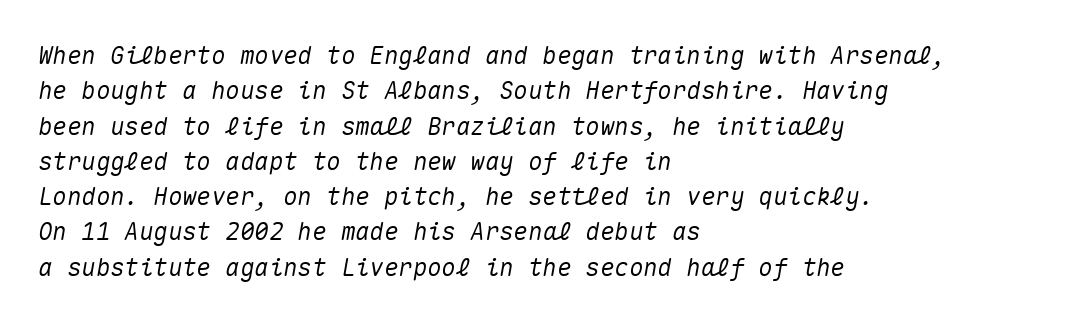
Q: Is the text italic (slanted)? A: Yes, it leans right by about 10 degrees.
Q: Is the text underlined? A: No.
Q: How is the paragraph aligned? A: Left-aligned.
Q: Is the spacing between letters normal or unusually wide? A: Normal.
Q: Is the spacing between lines tight, normal or loose? A: Normal.
